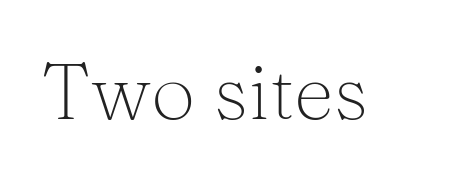
How are the letters spaced? Ordinarily, with no added tracking. Character widths vary here, with narrow letters taking less room than wide ones. A typesetter would label this face a serif. A clean baseline with only descenders dipping below it.
